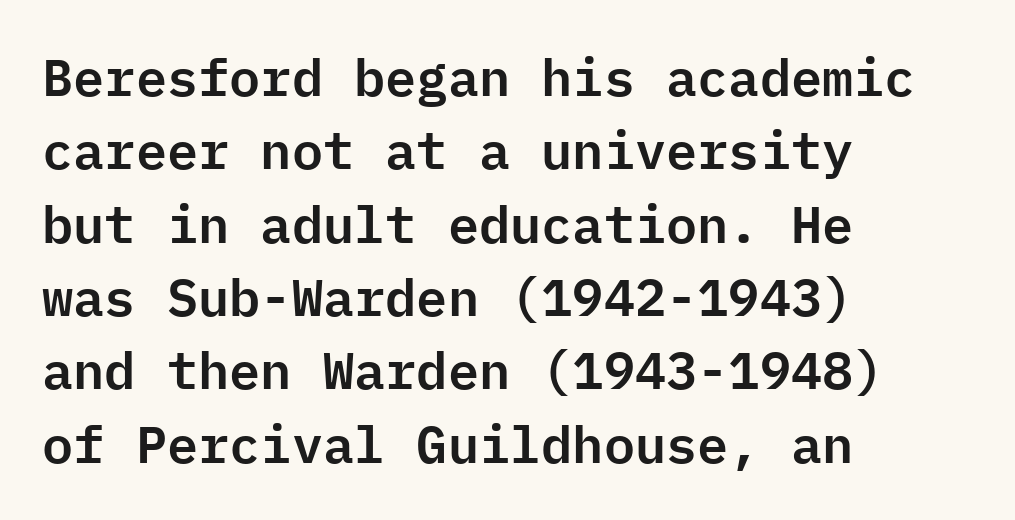
This rendering leaves character spacing at its baseline value. Is there much room between lines? A standard amount, neither cramped nor airy. Does the copy run flush right? No — it runs flush left. The area under the type is left untouched. The rendering uses typewriter-style spacing with identical character cells.
